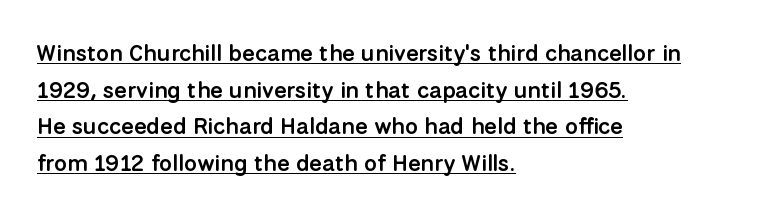
The image shows 23 px text type, upright; set left-aligned, normal line spacing (1.59x), normal letter spacing, underlined.
